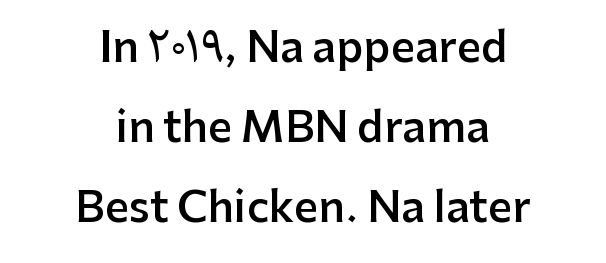
Alignment: centered. Heft: intermediate — a semibold. Quick note: underline off. What stands out about the letter spacing? Nothing — it is the standard amount. Each letter keeps its own natural width here, so spacing adapts to shape.
